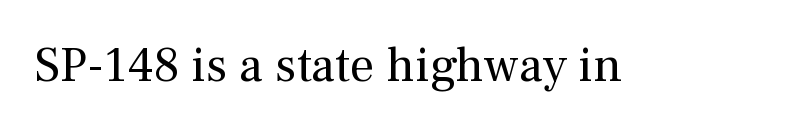
Looks like regular typesetting: each glyph gets only the width it needs. The face used here is rendered with its standard letterfit. Classification — serif. This is roman type, the default non-slanted kind. Is the stroke heavy? The answer is a plain regular-or-lighter. Only glyphs here, with clear space below each row.
